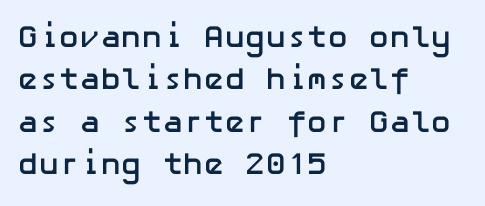
Q: Is the text bold? A: Yes.
Q: Is the text italic (slanted)? A: No, it is upright.
Q: Is the typeface a serif or a sans-serif typeface? A: Sans-serif.
Q: Is the text underlined? A: No.
Q: How is the paragraph aligned? A: Left-aligned.
Q: Is the spacing between letters normal or unusually wide? A: Normal.
Q: Is the spacing between lines tight, normal or loose? A: Normal.
Q: Width (condensed, normal, or wide)? A: Normal.
Q: Stroke contrast? A: Low.
Q: x-height? A: Medium.
